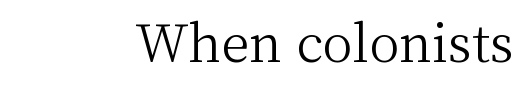
Q: Is the text bold? A: No.
Q: Is the text italic (slanted)? A: No, it is upright.
Q: Is the typeface a serif or a sans-serif typeface? A: Serif.
Q: Is the text underlined? A: No.
Q: Is the spacing between letters normal or unusually wide? A: Normal.
Q: Width (condensed, normal, or wide)? A: Normal.
Q: Stroke contrast? A: Medium.
Q: x-height? A: Medium.
Q: Monospaced? A: No.
